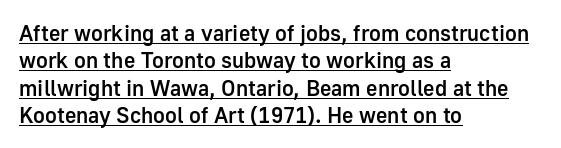
A typesetter would mark this as roman, not italic. Honestly, the row spacing looks completely unremarkable. Caption: semibold face, moderately heavy strokes. The typesetter has applied underlining to the passage shown. No extra tracking has been applied to these lines. The setting favours the left margin, as ordinary paragraphs usually do.
